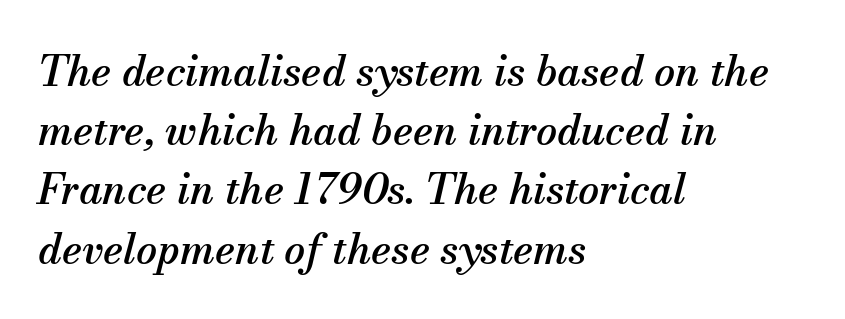
Does extra space separate the letters? No, they use regular spacing. The face used here is proportionally spaced, like ordinary book or web type. The glyphs are unaccompanied by any horizontal stroke below them. Notice how descenders clear the ascenders below comfortably — that's standard leading.
